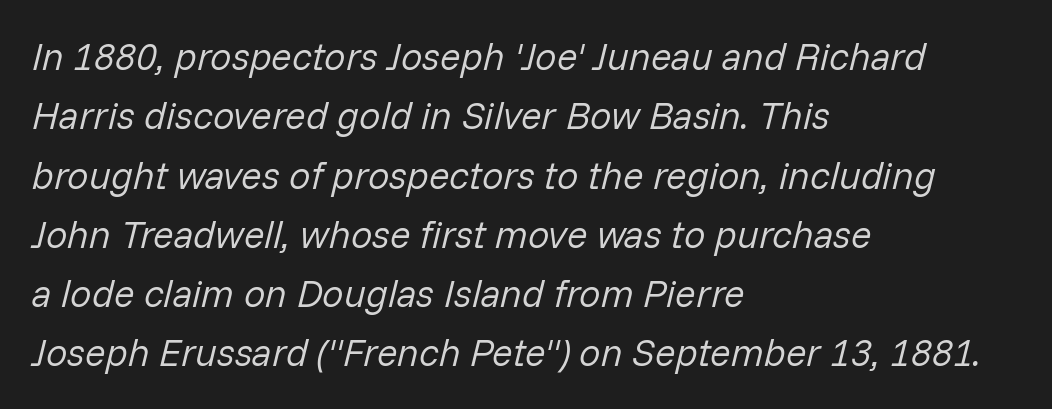
The image shows 38 px regular-weight type, italic (leaning right); set left-aligned, normal line spacing (1.56x), normal letter spacing, not underlined; low stroke contrast and a medium x-height.
